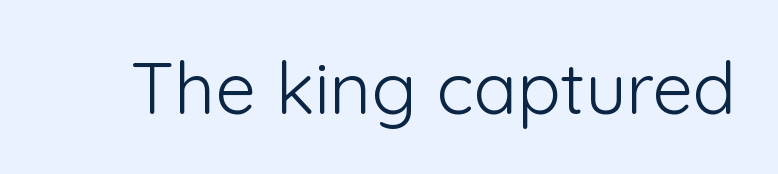
Q: Is the text bold? A: No.
Q: Is the text italic (slanted)? A: No, it is upright.
Q: Is the typeface a serif or a sans-serif typeface? A: Sans-serif.
Q: Is the text underlined? A: No.
Q: Is the spacing between letters normal or unusually wide? A: Normal.
Q: Width (condensed, normal, or wide)? A: Normal.
Q: Stroke contrast? A: Low.
Q: x-height? A: Medium.
Q: Monospaced? A: No.
